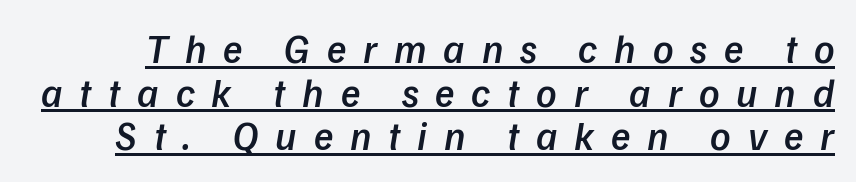
The image shows 40 px semibold sans-serif type; set tight line spacing (1.09x), unusually wide letter spacing (+0.42 em), underlined; low stroke contrast and a medium x-height.
